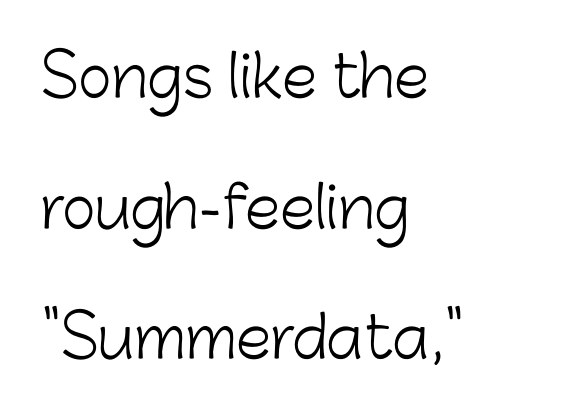
{"serif": "no", "italic": "no", "bold": "no", "weight": "light", "width": "normal", "stroke_contrast": "low", "x_height": "medium", "monospaced": "no", "underline": "no", "align": "left", "line_spacing": "loose", "line_spacing_ratio": 2.29, "letter_spacing": "normal", "letter_spacing_em": 0.0, "glyph_px": 57}
